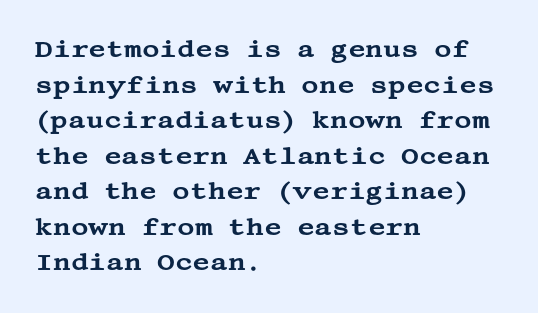
{"italic": "no", "underline": "no", "align": "left", "line_spacing": "normal", "line_spacing_ratio": 1.48, "letter_spacing": "normal", "letter_spacing_em": 0.0, "glyph_px": 24}
